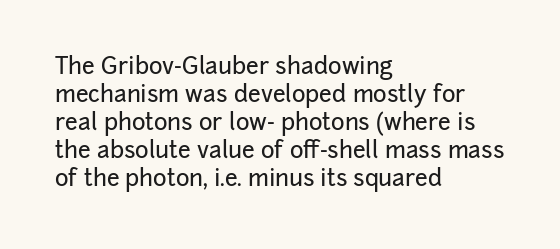
Q: Is the text italic (slanted)? A: No, it is upright.
Q: Is the text underlined? A: No.
Q: How is the paragraph aligned? A: Left-aligned.
Q: Is the spacing between letters normal or unusually wide? A: Normal.
